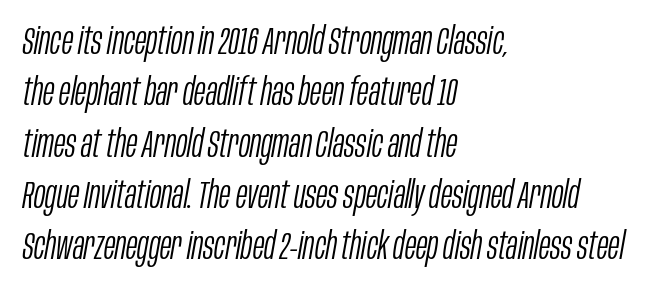
The image shows 38 px light, condensed type, italic (leaning right); set left-aligned, normal line spacing (1.35x), normal letter spacing, not underlined; low stroke contrast and a large x-height.
